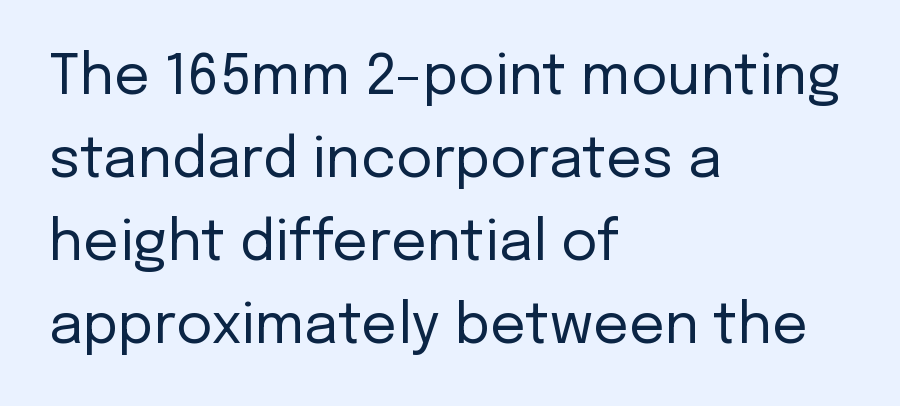
The letterforms sit at book weight or below. Honestly, there is no underline to notice here at all. Nobody touched the tracking dial on this one. The rendering uses a moderate line-height, typical for paragraphs. Does the lettering tilt? It doesn't — this is upright. This rendering uses left alignment, leaving the right contour irregular.
